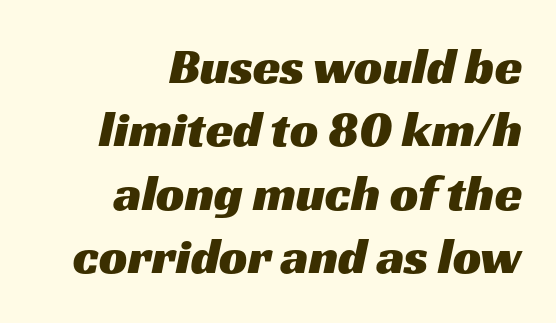
Proportional: the letters do not fall into vertical columns. Descender tails drop into unmarked territory. Inter-character spacing is left at the font's built-in metrics. Leftover space on each line is placed entirely before the opening word. Each letter's strokes conclude bluntly, with no projecting serifs. Regular leading.
